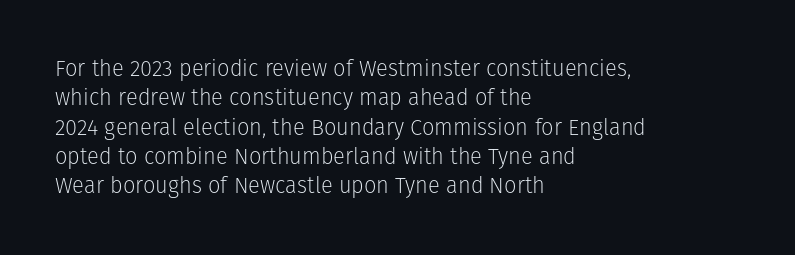
Caption: face not bold, strokes unweighted. Whoever set this chose a conventional vertical rhythm. This sample uses plain, unmodified letter spacing. The lettering stays uniformly vertical, giving the passage a roman look. Rule under the text: the space is simply empty.
